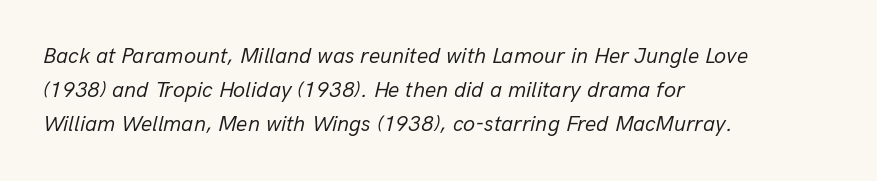
One-word summary of the alignment: left. Nothing unusual about the tracking: characters are spaced as the font intends. Weight: regular or lighter. Reading down the column, the eye jumps a familiar distance to each next line. The axis of the letterforms is tilted away from vertical.
